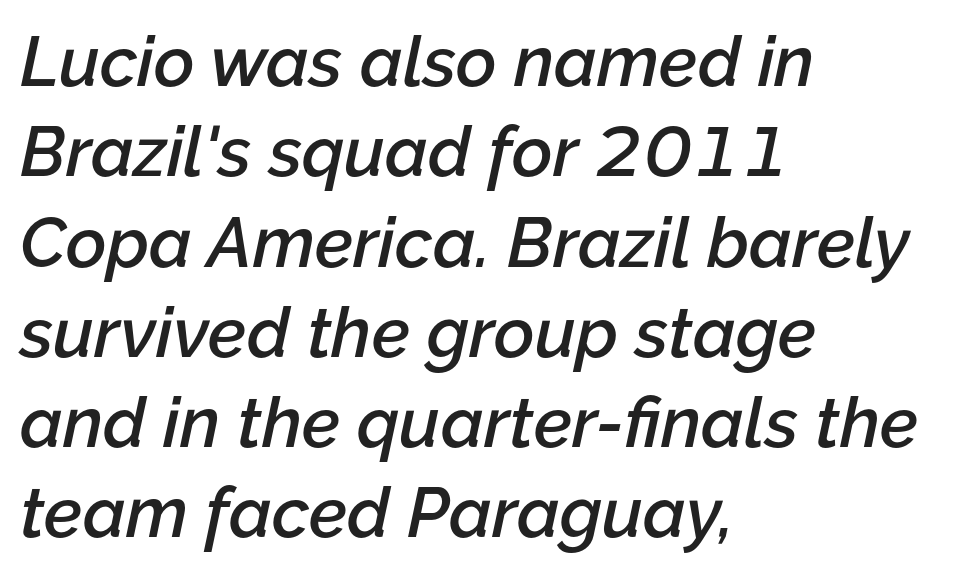
The image shows 70 px semibold type, italic (leaning right); set left-aligned, normal line spacing (1.29x), normal letter spacing, not underlined; low stroke contrast and a medium x-height.
